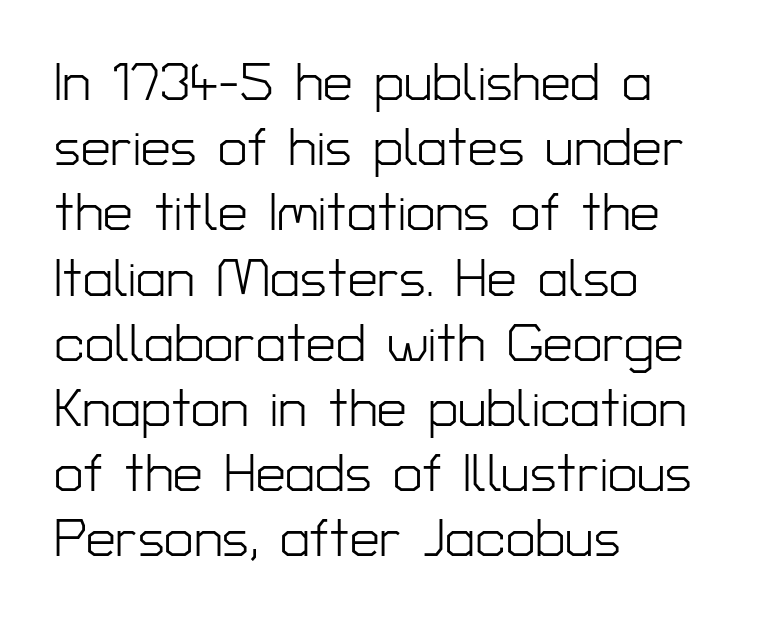
{"serif": "no", "italic": "no", "bold": "no", "weight": "light", "width": "normal", "stroke_contrast": "low", "x_height": "medium", "monospaced": "no", "underline": "no", "align": "left", "line_spacing_ratio": 1.23, "letter_spacing": "normal", "letter_spacing_em": 0.0, "glyph_px": 53}
